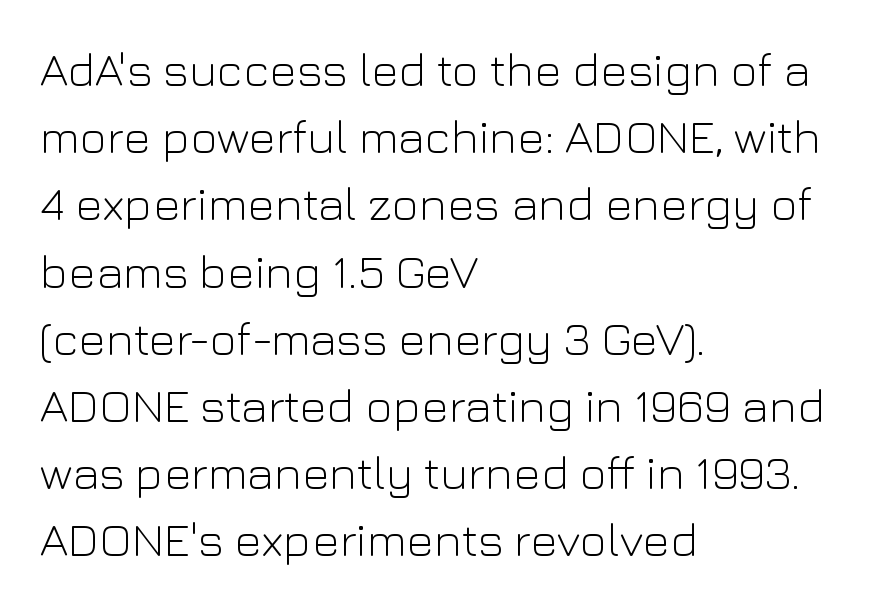
{"serif": "no", "italic": "no", "bold": "no", "weight": "light", "width": "normal", "stroke_contrast": "low", "x_height": "medium", "monospaced": "no", "underline": "no", "align": "left", "line_spacing": "normal", "line_spacing_ratio": 1.43, "letter_spacing": "normal", "letter_spacing_em": 0.0, "glyph_px": 47}
